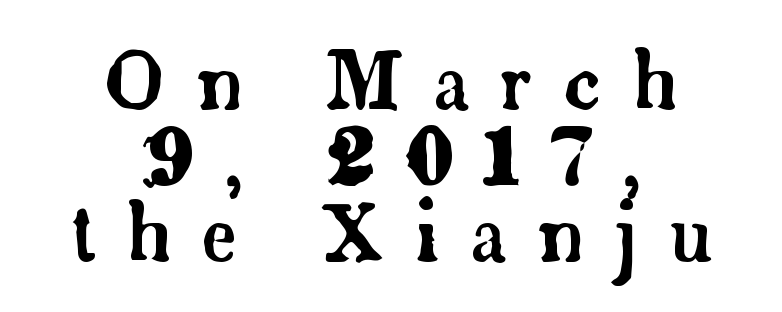
{"serif": "yes", "italic": "no", "width": "normal", "stroke_contrast": "low", "x_height": "small", "monospaced": "no", "underline": "no", "align": "center", "line_spacing": "tight", "line_spacing_ratio": 0.99, "letter_spacing": "wide", "letter_spacing_em": 0.39, "glyph_px": 77}
